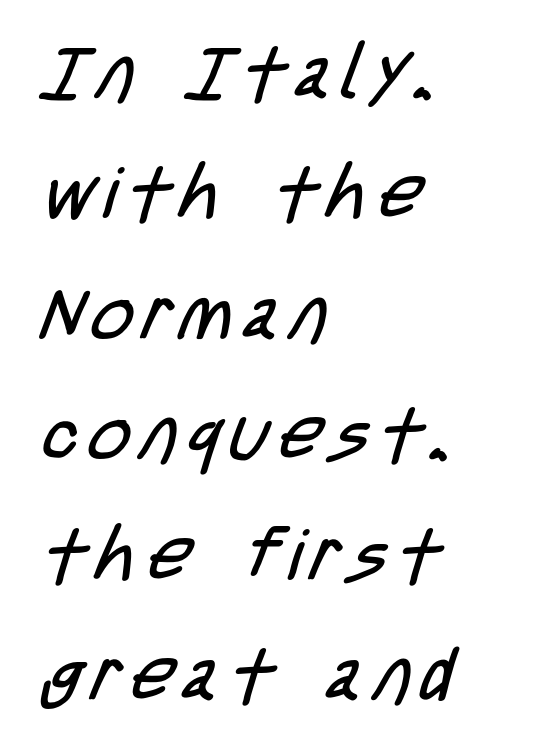
Plain, unruled lines of type. Vertical stems look standard width or narrower in stroke. The characters display no serif detailing; their extremities are plain. Is there much room between lines? A standard amount, neither cramped nor airy. Compared with a centered layout, this one pins lines to the left instead.
